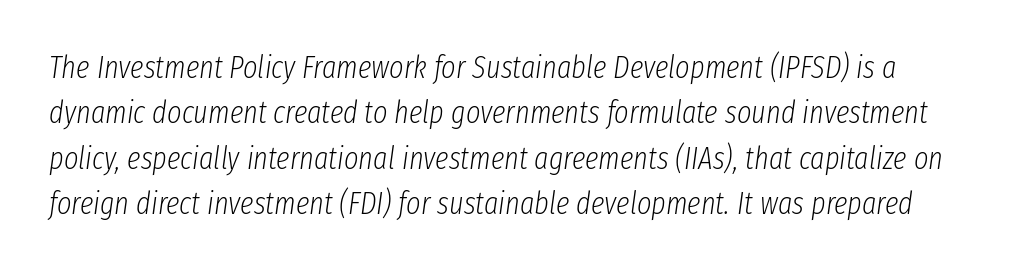
Q: Is the text bold? A: No.
Q: Is the text italic (slanted)? A: Yes, it leans right by about 8 degrees.
Q: Is the text underlined? A: No.
Q: Is the spacing between letters normal or unusually wide? A: Normal.
Q: Is the spacing between lines tight, normal or loose? A: Normal.
Q: Width (condensed, normal, or wide)? A: Condensed.
Q: Stroke contrast? A: Low.
Q: x-height? A: Medium.
Q: Monospaced? A: No.
